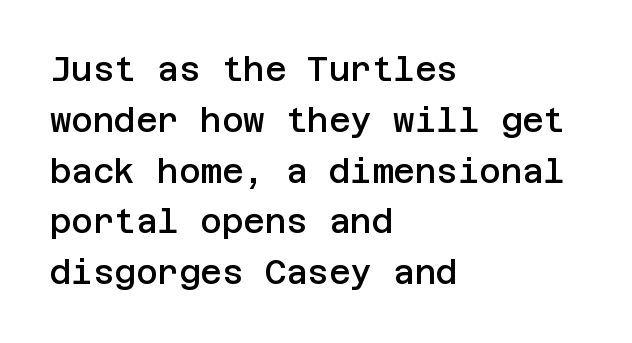
Q: Is the text bold? A: Semi-bold.
Q: Is the text italic (slanted)? A: No, it is upright.
Q: Is the typeface a serif or a sans-serif typeface? A: Sans-serif.
Q: Is the text underlined? A: No.
Q: How is the paragraph aligned? A: Left-aligned.
Q: Is the spacing between letters normal or unusually wide? A: Normal.
Q: Is the spacing between lines tight, normal or loose? A: Normal.
Q: Width (condensed, normal, or wide)? A: Normal.
Q: Stroke contrast? A: Low.
Q: x-height? A: Large.
